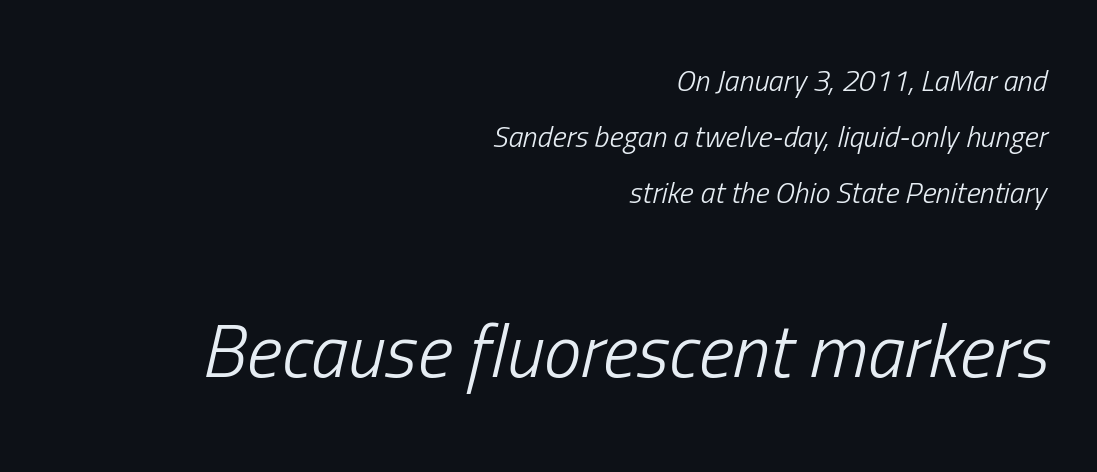
{"italic": "yes", "lean": "right", "slant_degrees": 13, "bold": "no", "weight": "light", "width": "condensed", "stroke_contrast": "low", "x_height": "medium", "monospaced": "no", "underline": "no", "align": "right", "line_spacing_ratio": 1.87, "letter_spacing": "normal", "letter_spacing_em": 0.0, "larger_block": "second", "size_ratio": 2.5, "glyph_px": 75}
